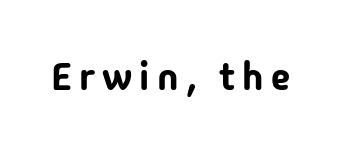
Q: Is the text italic (slanted)? A: No, it is upright.
Q: Is the typeface a serif or a sans-serif typeface? A: Sans-serif.
Q: Is the text underlined? A: No.
Q: Width (condensed, normal, or wide)? A: Normal.
Q: Stroke contrast? A: Low.
Q: x-height? A: Medium.
Q: Monospaced? A: No.
